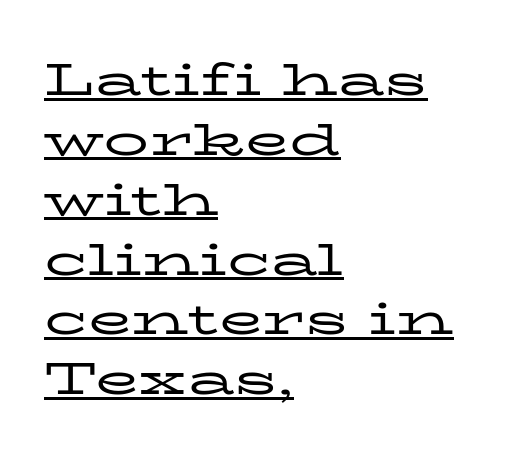
Q: Is the text bold? A: No.
Q: Is the text italic (slanted)? A: No, it is upright.
Q: Is the typeface a serif or a sans-serif typeface? A: Serif.
Q: Is the text underlined? A: Yes.
Q: How is the paragraph aligned? A: Left-aligned.
Q: Is the spacing between letters normal or unusually wide? A: Normal.
Q: Is the spacing between lines tight, normal or loose? A: Normal.
Q: Width (condensed, normal, or wide)? A: Wide.
Q: Stroke contrast? A: Low.
Q: x-height? A: Medium.
Q: Monospaced? A: No.
